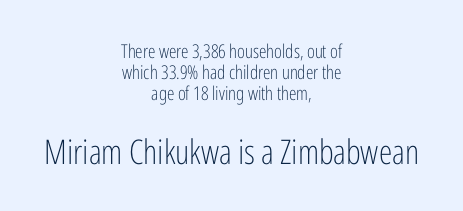
Q: Is the text bold? A: No.
Q: Is the text italic (slanted)? A: No, it is upright.
Q: Is the typeface a serif or a sans-serif typeface? A: Sans-serif.
Q: Is the text underlined? A: No.
Q: How is the paragraph aligned? A: Centered.
Q: Is the spacing between letters normal or unusually wide? A: Normal.
Q: Is the spacing between lines tight, normal or loose? A: Tight.
Q: Which block of text is set in a larger size, the first (top) or the second (bottom)? A: The second (bottom) one.
Q: Width (condensed, normal, or wide)? A: Condensed.
Q: Stroke contrast? A: Low.
Q: x-height? A: Medium.
Q: Monospaced? A: No.
